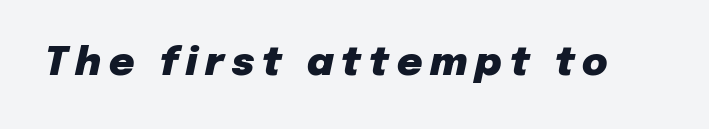
Q: Is the text bold? A: Yes.
Q: Is the text italic (slanted)? A: Yes, it leans right by about 12 degrees.
Q: Is the text underlined? A: No.
Q: Is the spacing between letters normal or unusually wide? A: Unusually wide.
Q: Width (condensed, normal, or wide)? A: Normal.
Q: Stroke contrast? A: Low.
Q: x-height? A: Medium.
Q: Monospaced? A: No.
